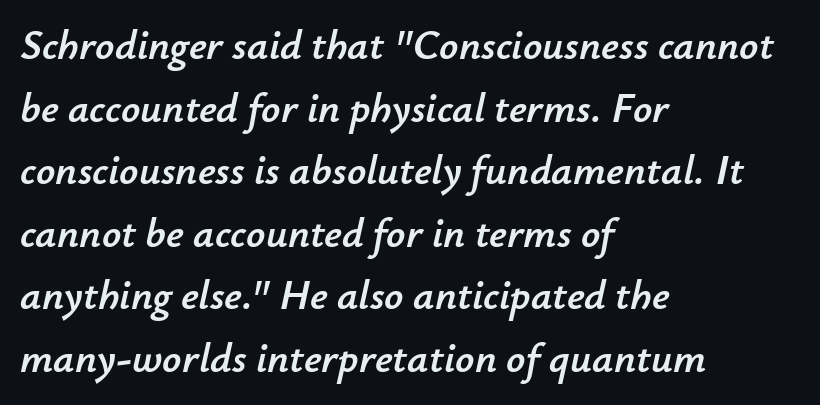
The image shows 42 px text type, italic (leaning right); set left-aligned, normal line spacing (1.49x), normal letter spacing, not underlined; low stroke contrast and a small x-height.
